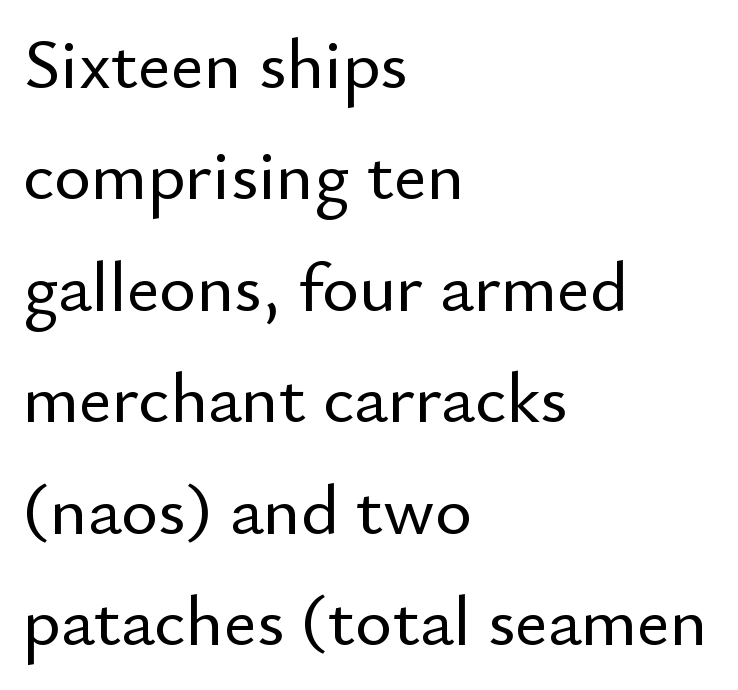
The image shows 71 px sans-serif type, upright; set left-aligned, normal line spacing (1.57x), normal letter spacing, not underlined; low stroke contrast and a small x-height.
